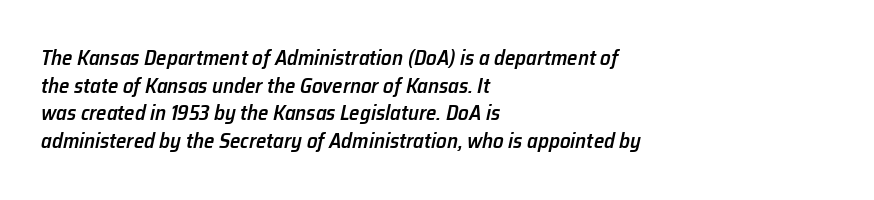
The image shows 21 px text type, italic (leaning right); set left-aligned, normal line spacing (1.32x), normal letter spacing, not underlined.
